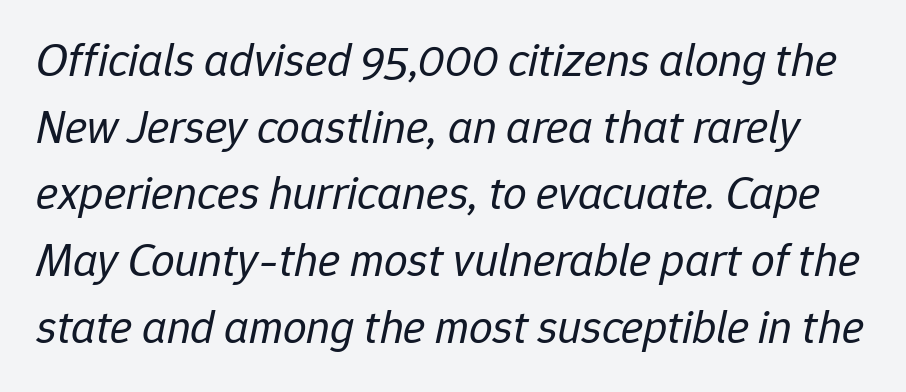
Q: Is the text bold? A: No.
Q: Is the text italic (slanted)? A: Yes, it leans right by about 12 degrees.
Q: Is the text underlined? A: No.
Q: Is the spacing between letters normal or unusually wide? A: Normal.
Q: Is the spacing between lines tight, normal or loose? A: Normal.
Q: Width (condensed, normal, or wide)? A: Normal.
Q: Stroke contrast? A: Low.
Q: x-height? A: Medium.
Q: Monospaced? A: No.
